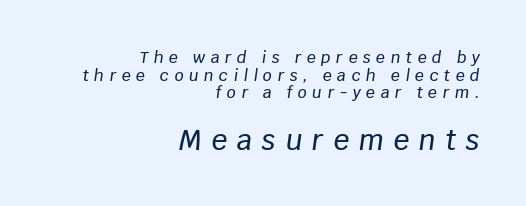
{"italic": "yes", "lean": "right", "slant_degrees": 8, "width": "normal", "stroke_contrast": "low", "x_height": "large", "monospaced": "no", "underline": "no", "align": "right", "line_spacing": "tight", "line_spacing_ratio": 1.1, "letter_spacing": "wide", "letter_spacing_em": 0.34, "larger_block": "second", "size_ratio": 1.75, "glyph_px": 28}
